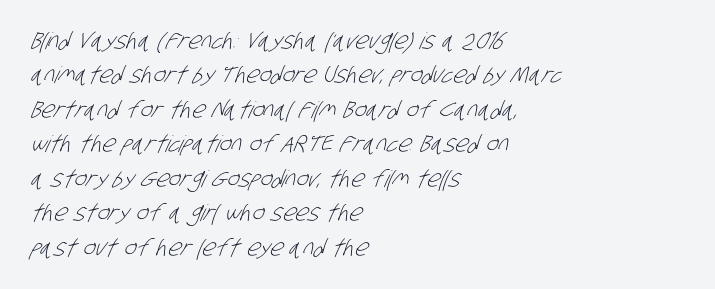
{"bold": "no", "underline": "no", "align": "left", "line_spacing": "normal", "line_spacing_ratio": 1.5, "letter_spacing": "normal", "letter_spacing_em": 0.0, "glyph_px": 23}
